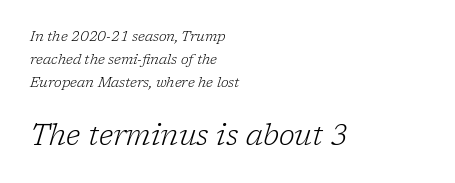
The image shows 29 px light serif type, italic (leaning right); set left-aligned, normal line spacing (1.66x), normal letter spacing, not underlined; the second (bottom) block is 2.07x larger; low stroke contrast and a medium x-height.
